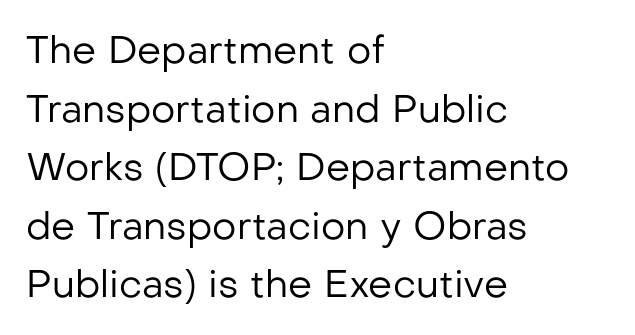
Q: Is the text bold? A: No.
Q: Is the text italic (slanted)? A: No, it is upright.
Q: Is the typeface a serif or a sans-serif typeface? A: Sans-serif.
Q: Is the text underlined? A: No.
Q: How is the paragraph aligned? A: Left-aligned.
Q: Is the spacing between letters normal or unusually wide? A: Normal.
Q: Is the spacing between lines tight, normal or loose? A: Normal.
Q: Width (condensed, normal, or wide)? A: Normal.
Q: Stroke contrast? A: Low.
Q: x-height? A: Medium.
Q: Monospaced? A: No.
